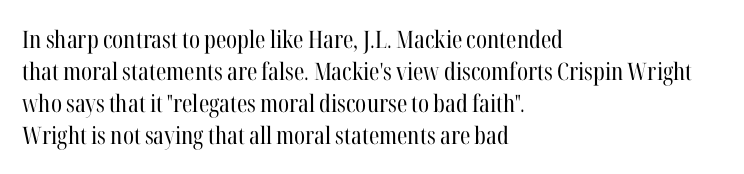
{"italic": "no", "bold": "no", "underline": "no", "align": "left", "line_spacing": "normal", "line_spacing_ratio": 1.33, "letter_spacing": "normal", "letter_spacing_em": 0.0, "glyph_px": 24}
